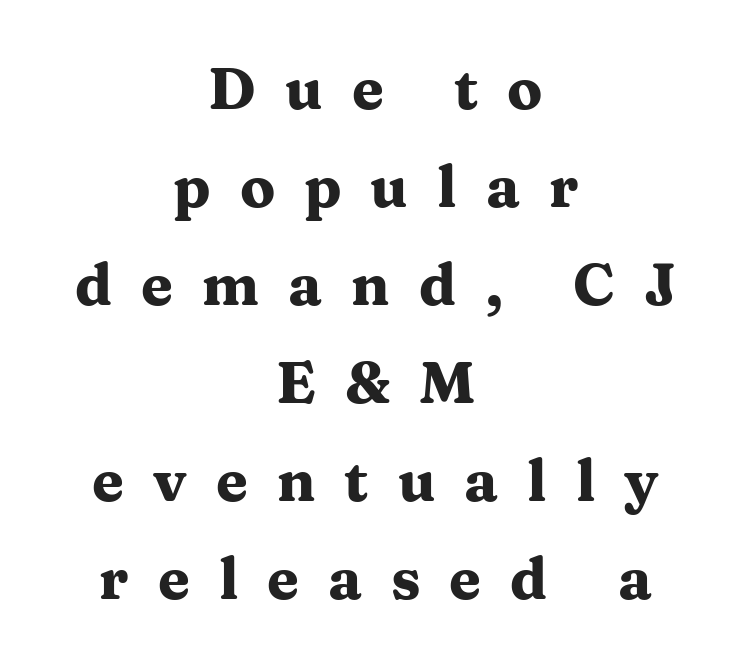
{"serif": "yes", "italic": "no", "bold": "yes", "weight": "heavy", "width": "wide", "stroke_contrast": "medium", "x_height": "medium", "monospaced": "no", "underline": "no", "align": "center", "line_spacing": "normal", "line_spacing_ratio": 1.69, "letter_spacing": "wide", "letter_spacing_em": 0.5, "glyph_px": 58}
